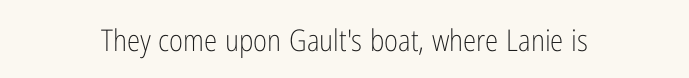
The image shows 30 px light, condensed sans-serif type, upright; set centered, normal letter spacing, not underlined; low stroke contrast and a medium x-height.
